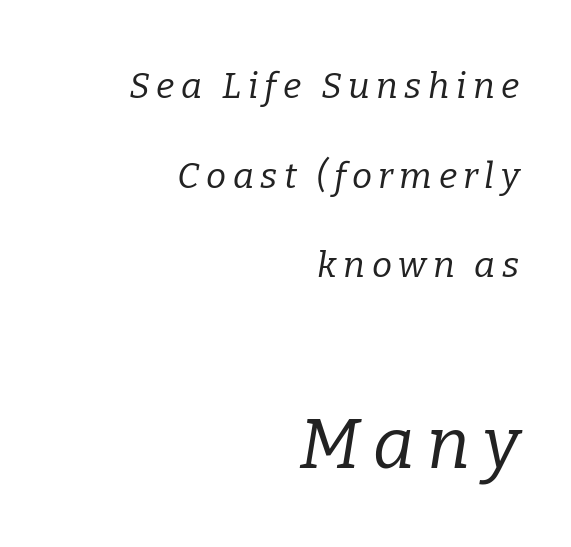
{"serif": "yes", "italic": "yes", "lean": "right", "slant_degrees": 9, "bold": "no", "weight": "regular", "width": "normal", "stroke_contrast": "low", "x_height": "medium", "monospaced": "no", "underline": "no", "align": "right", "line_spacing": "loose", "line_spacing_ratio": 2.49, "larger_block": "second", "size_ratio": 1.97, "glyph_px": 71}
